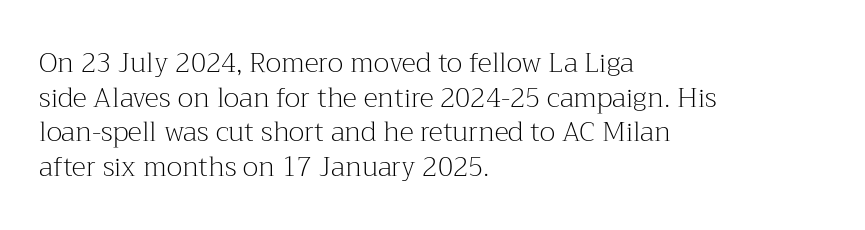
The block of text has a typical density, with ordinary space between rows. Which margin do the lines hug? The left one — the right edge is uneven. The space directly below the letters is spotless. This is the regular roman posture of the typeface. Does extra space separate the letters? No, they use regular spacing.
